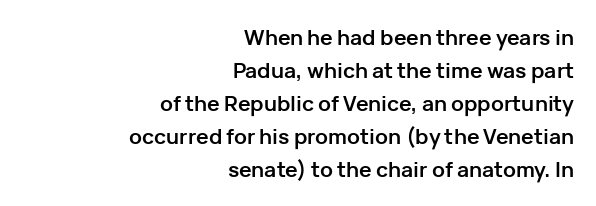
The image shows 21 px bold type, upright; set right-aligned, normal line spacing (1.57x), normal letter spacing, not underlined.
